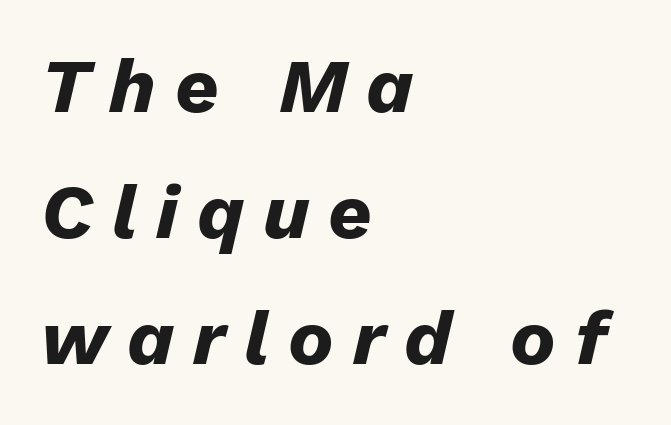
The image shows 76 px heavy type, italic (leaning right); set left-aligned, normal line spacing (1.66x), unusually wide letter spacing (+0.25 em), not underlined; low stroke contrast and a medium x-height.
